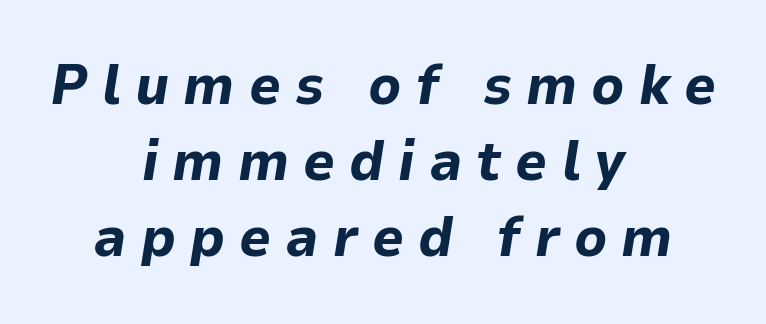
{"italic": "yes", "lean": "right", "slant_degrees": 9, "bold": "yes", "weight": "bold", "width": "normal", "stroke_contrast": "low", "x_height": "medium", "monospaced": "no", "underline": "no", "align": "center", "line_spacing": "normal", "line_spacing_ratio": 1.36, "letter_spacing": "wide", "letter_spacing_em": 0.25, "glyph_px": 56}
